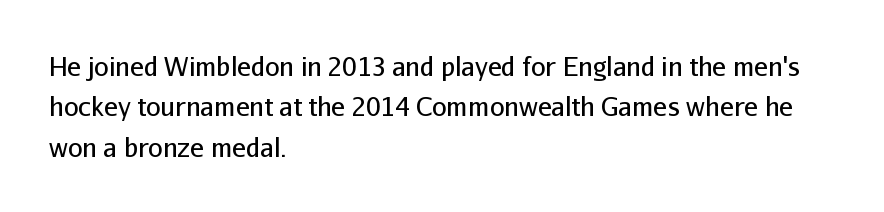
Check the space under the baseline: it is left empty. The type sits square on the baseline with zero lean. Line spacing here is normal. Casual observation: everything's shoved over to the left. Honestly, the letter spacing is just normal — you wouldn't notice it.
